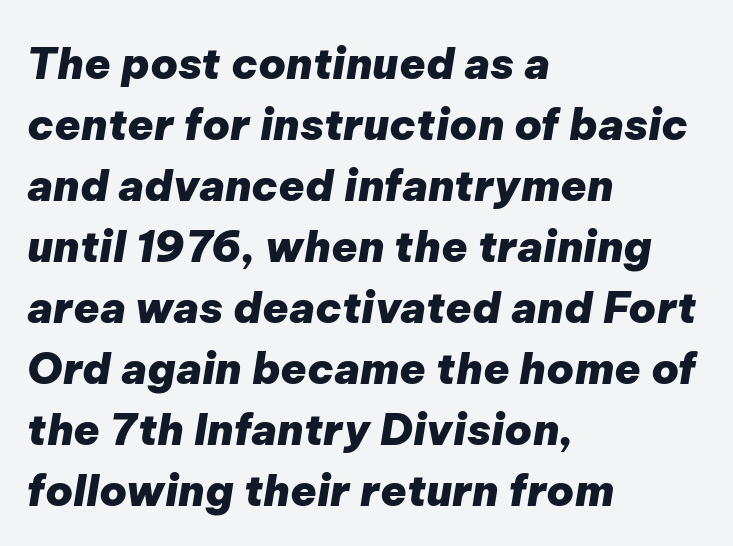
Q: Is the text bold? A: Yes.
Q: Is the text italic (slanted)? A: Yes, it leans right by about 9 degrees.
Q: Is the text underlined? A: No.
Q: How is the paragraph aligned? A: Left-aligned.
Q: Is the spacing between letters normal or unusually wide? A: Normal.
Q: Is the spacing between lines tight, normal or loose? A: Normal.
Q: Width (condensed, normal, or wide)? A: Normal.
Q: Stroke contrast? A: Low.
Q: x-height? A: Medium.
Q: Monospaced? A: No.
